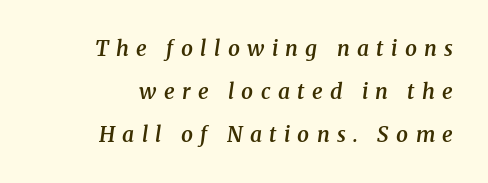
The image shows 21 px text type, italic (leaning right); set right-aligned, loose line spacing (2.04x), unusually wide letter spacing (+0.35 em), not underlined.
